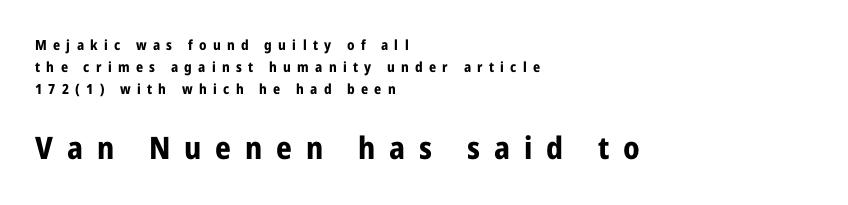
{"serif": "no", "italic": "no", "bold": "yes", "weight": "bold", "width": "condensed", "stroke_contrast": "low", "x_height": "medium", "monospaced": "no", "underline": "no", "align": "left", "line_spacing": "normal", "line_spacing_ratio": 1.56, "letter_spacing": "wide", "letter_spacing_em": 0.45, "larger_block": "second", "size_ratio": 2.21, "glyph_px": 31}
